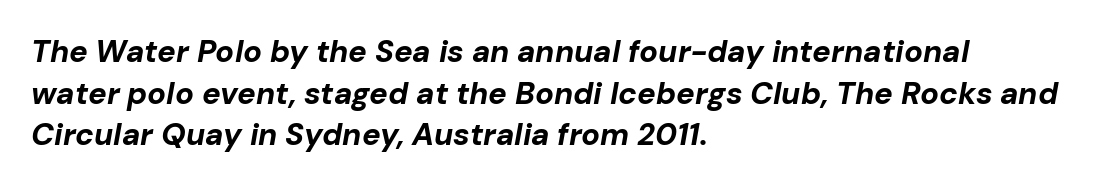
{"italic": "yes", "lean": "right", "slant_degrees": 10, "bold": "yes", "weight": "bold", "width": "normal", "stroke_contrast": "low", "x_height": "medium", "monospaced": "no", "underline": "no", "align": "left", "line_spacing": "normal", "line_spacing_ratio": 1.34, "letter_spacing": "normal", "letter_spacing_em": 0.0, "glyph_px": 31}
